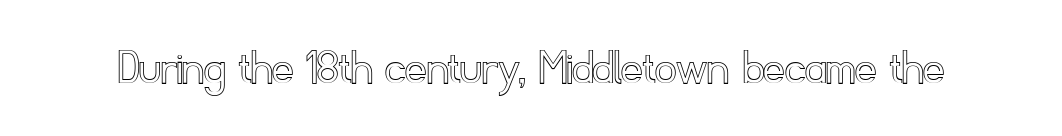
The image shows 52 px text type, upright; set normal letter spacing, not underlined; a small x-height.
